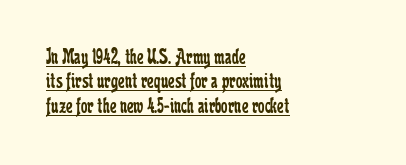
Q: Is the text bold? A: No.
Q: Is the text italic (slanted)? A: No, it is upright.
Q: Is the text underlined? A: Yes.
Q: How is the paragraph aligned? A: Left-aligned.
Q: Is the spacing between letters normal or unusually wide? A: Normal.
Q: Is the spacing between lines tight, normal or loose? A: Tight.
